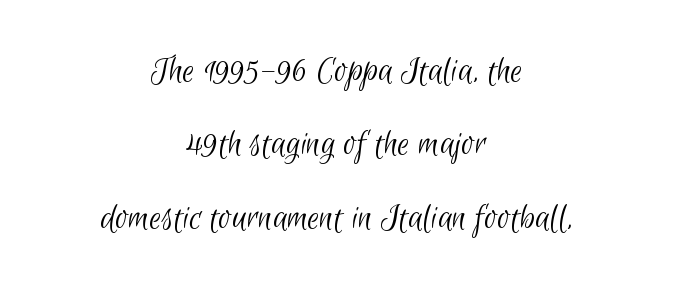
Examine the stroke ends and you'll find no serifs. Compared with typical body copy, the letter spacing here is the same. Do the characters align in a grid? No, the font is proportional. The baseline area is clear. Typeset on center — no edge is straight.
